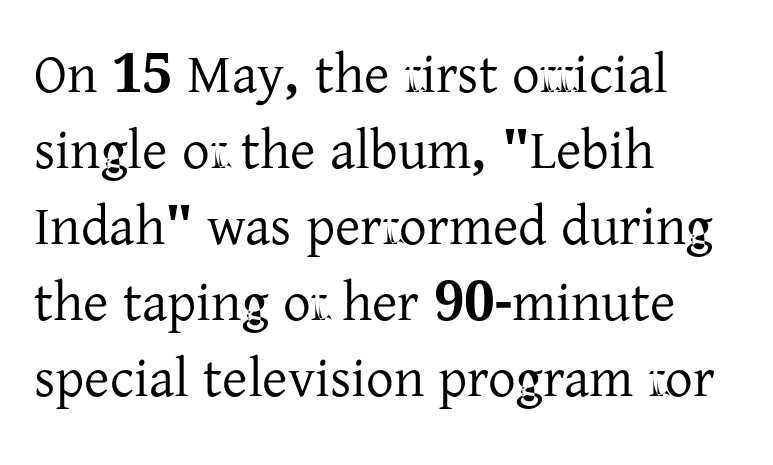
Clear beneath every line of the passage. Interline gaps are of average width in this sample. Italic? Not at all — the glyphs are vertical. Note the varied advance widths — an 'i' is clearly narrower than an 'm'. The text was rendered using a seriffed face with decorative stroke endings. The gaps between neighbouring characters are ordinary and unremarkable.
